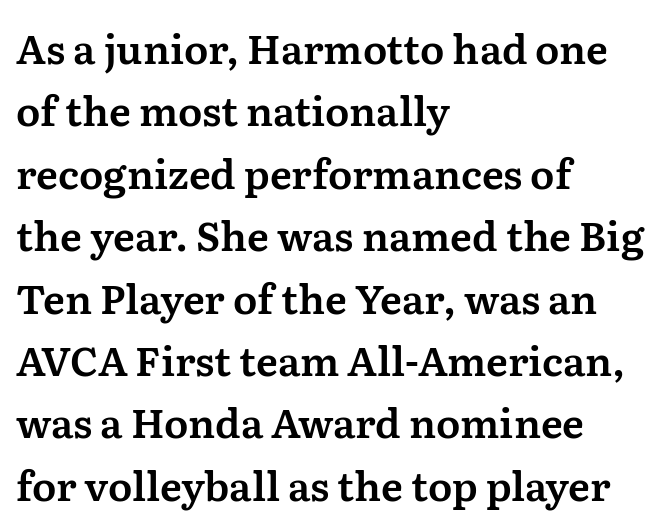
Q: Is the text italic (slanted)? A: No, it is upright.
Q: Is the typeface a serif or a sans-serif typeface? A: Serif.
Q: Is the text underlined? A: No.
Q: How is the paragraph aligned? A: Left-aligned.
Q: Is the spacing between letters normal or unusually wide? A: Normal.
Q: Is the spacing between lines tight, normal or loose? A: Normal.
Q: Width (condensed, normal, or wide)? A: Normal.
Q: Stroke contrast? A: Medium.
Q: x-height? A: Medium.
Q: Monospaced? A: No.
